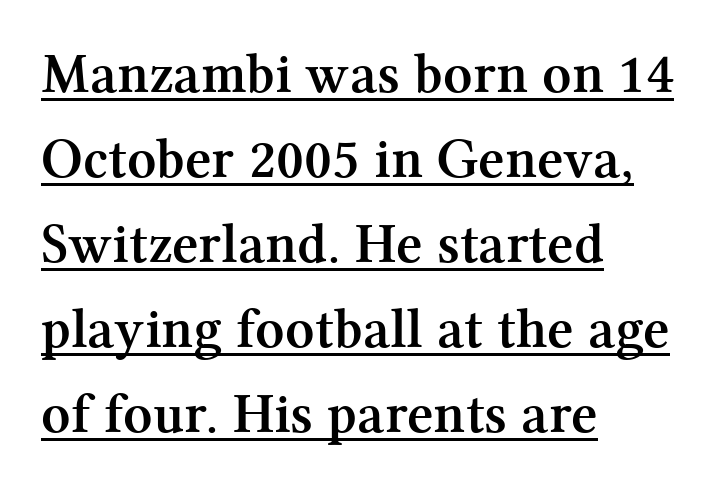
{"serif": "yes", "italic": "no", "bold": "yes", "weight": "semibold", "width": "normal", "stroke_contrast": "medium", "x_height": "medium", "monospaced": "no", "underline": "yes", "align": "left", "line_spacing": "normal", "line_spacing_ratio": 1.49, "letter_spacing": "normal", "letter_spacing_em": 0.0, "glyph_px": 57}
